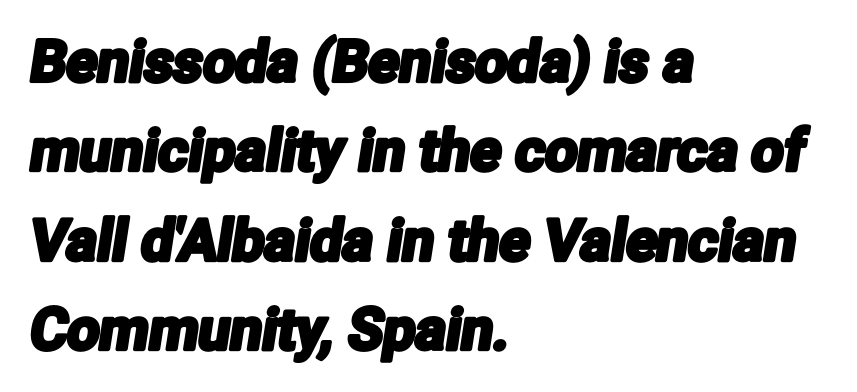
Q: Is the typeface a serif or a sans-serif typeface? A: Sans-serif.
Q: Is the text underlined? A: No.
Q: How is the paragraph aligned? A: Left-aligned.
Q: Is the spacing between letters normal or unusually wide? A: Normal.
Q: Is the spacing between lines tight, normal or loose? A: Normal.
Q: Width (condensed, normal, or wide)? A: Condensed.
Q: Stroke contrast? A: Low.
Q: x-height? A: Medium.
Q: Monospaced? A: No.
